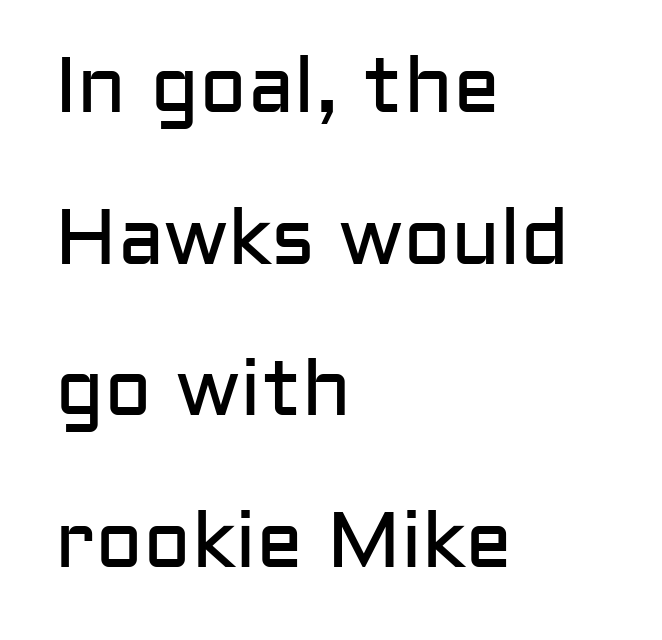
Honestly, the letter spacing is just normal — you wouldn't notice it. The glyphs in this specimen are sans serif. Check the space under the baseline: it is left empty. This is the regular roman posture of the typeface. Note the varied advance widths — an 'i' is clearly narrower than an 'm'.
